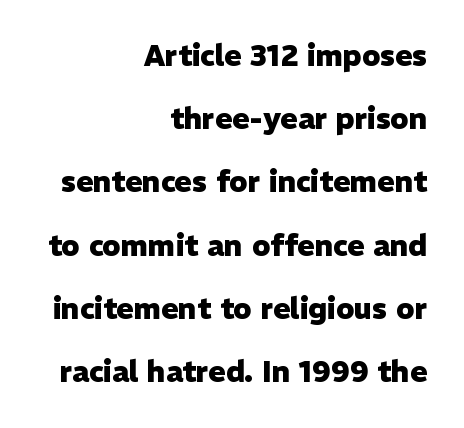
The font's upright variant was chosen for this text. The space beneath each line is pristine and unruled. Standard letterfit; no display-style spreading of the glyphs. The face used here is proportionally spaced, like ordinary book or web type. Leftover space on each line is placed entirely before the opening word. Leading: increased.
